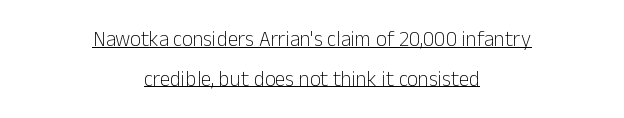
{"italic": "no", "bold": "no", "underline": "yes", "align": "center", "line_spacing_ratio": 1.89, "letter_spacing": "normal", "letter_spacing_em": 0.0, "glyph_px": 21}
